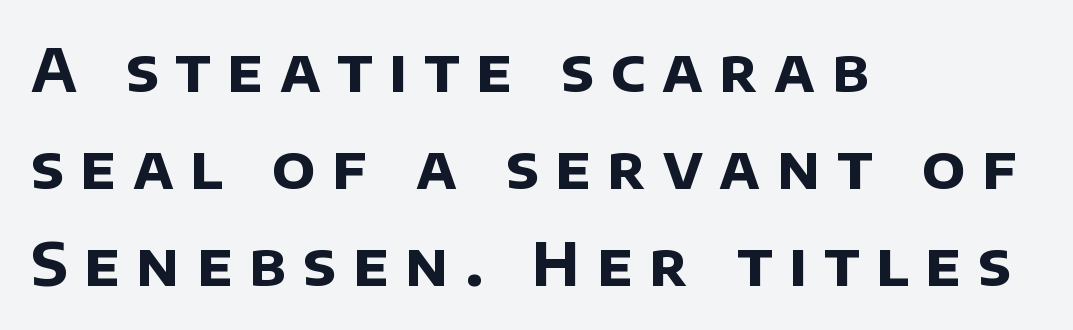
Does the type have serifs? No, each stem ends abruptly. There is plenty of visible air inserted between adjacent glyphs. Character widths vary here, with narrow letters taking less room than wide ones. Leftover space on each line is placed entirely after the last word.
